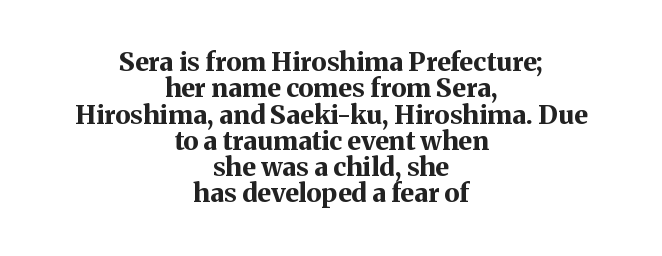
The image shows 26 px bold type, upright; set centered, tight line spacing (1.01x), normal letter spacing, not underlined.
